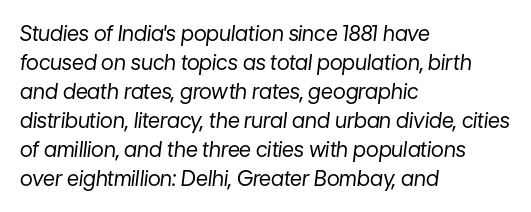
This sample uses an oblique cut, with every glyph tilted off the vertical. Nothing heavy about these letters — not bold at all. Leading: standard. The passage is arranged the way most books set body copy — flush left. Characters follow at the spacing the type designer built in. Check the space under the baseline: it is left empty.
